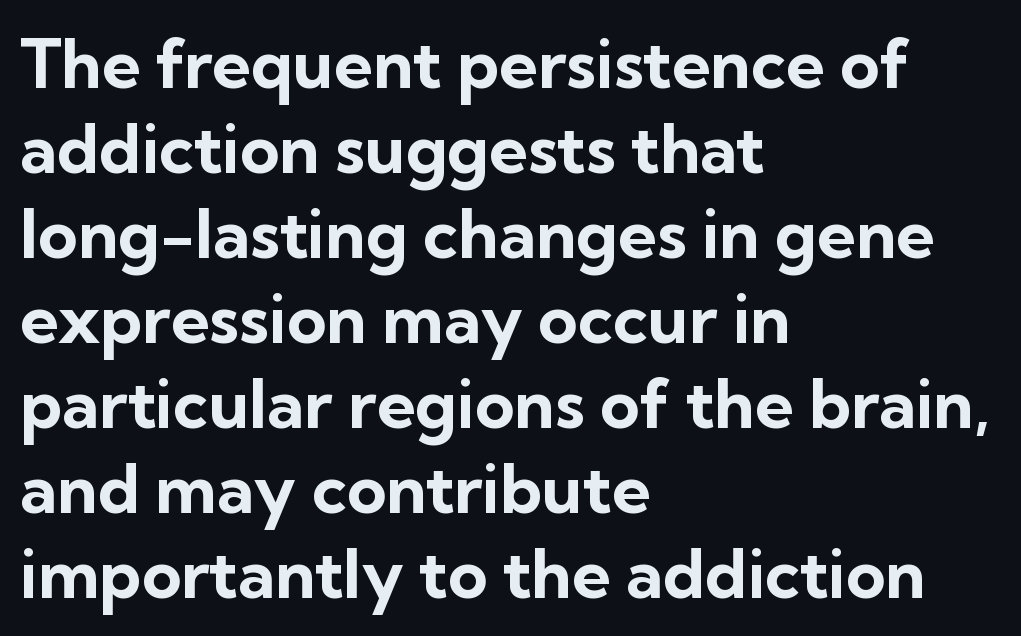
The image shows 68 px bold sans-serif type, upright; set left-aligned, normal line spacing (1.25x), normal letter spacing, not underlined; low stroke contrast and a medium x-height.
